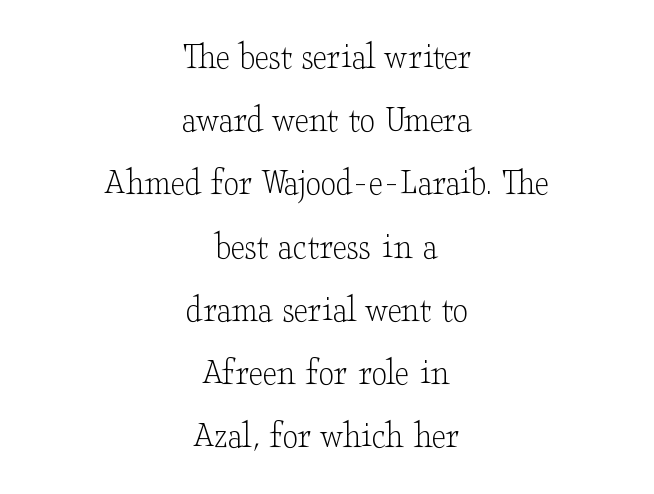
The image shows 39 px light, wide serif type, upright; set centered, normal line spacing (1.62x), normal letter spacing, not underlined; low stroke contrast and a small x-height.
